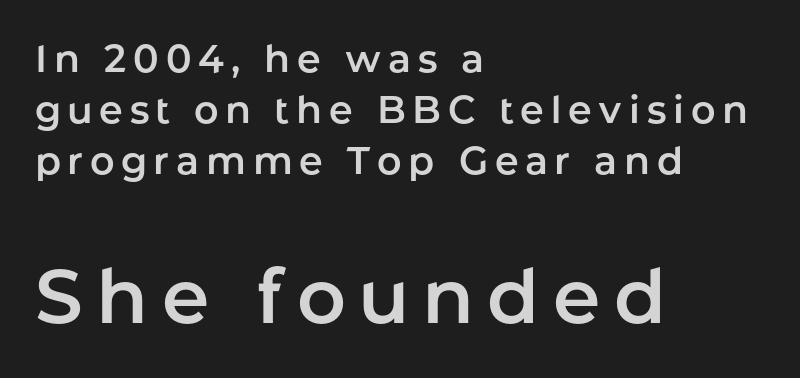
Q: Is the text italic (slanted)? A: No, it is upright.
Q: Is the typeface a serif or a sans-serif typeface? A: Sans-serif.
Q: Is the text underlined? A: No.
Q: How is the paragraph aligned? A: Left-aligned.
Q: Is the spacing between lines tight, normal or loose? A: Normal.
Q: Which block of text is set in a larger size, the first (top) or the second (bottom)? A: The second (bottom) one.
Q: Width (condensed, normal, or wide)? A: Normal.
Q: Stroke contrast? A: Low.
Q: x-height? A: Medium.
Q: Monospaced? A: No.
